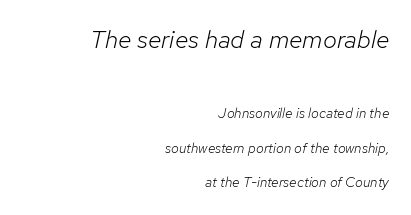
Observe the ordinary spacing: letters are neighbours, not strangers. The gap between lines stays unmarked. Style check: oblique. These glyphs show unthickened strokes, regular width or finer. A student would call this right alignment; a typographer would say flush right, rag left.
